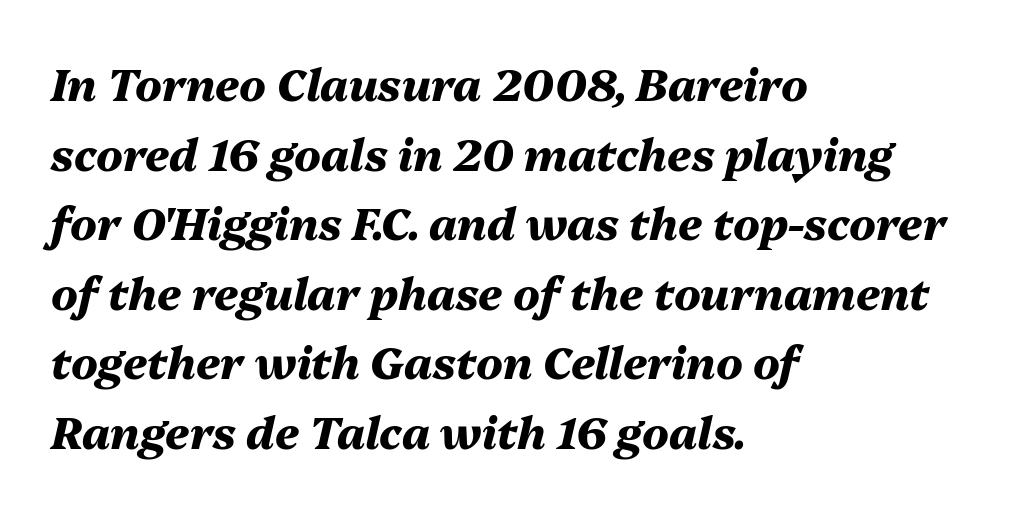
The image shows 44 px heavy type, italic (leaning right); set left-aligned, normal line spacing (1.58x), normal letter spacing, not underlined; medium stroke contrast and a medium x-height.
